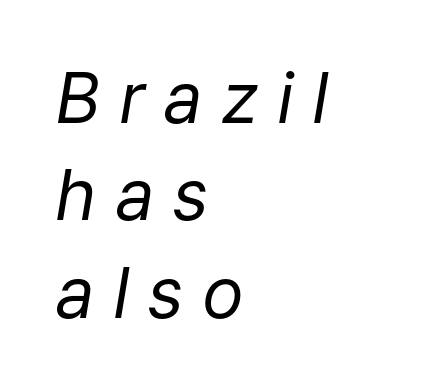
Q: Is the text bold? A: No.
Q: Is the text italic (slanted)? A: Yes, it leans right by about 9 degrees.
Q: Is the text underlined? A: No.
Q: How is the paragraph aligned? A: Left-aligned.
Q: Is the spacing between letters normal or unusually wide? A: Unusually wide.
Q: Is the spacing between lines tight, normal or loose? A: Normal.
Q: Width (condensed, normal, or wide)? A: Normal.
Q: Stroke contrast? A: Low.
Q: x-height? A: Medium.
Q: Monospaced? A: No.
